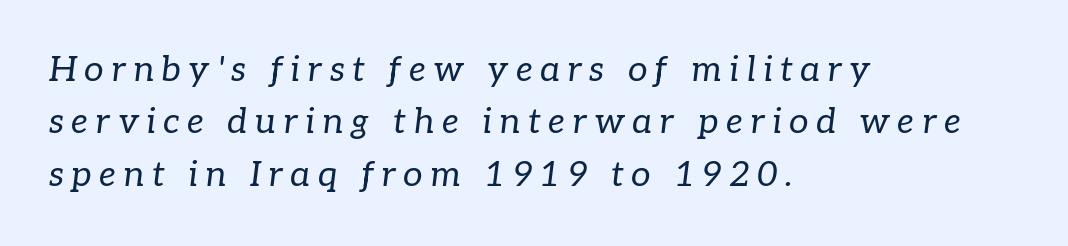
Q: Is the text bold? A: No.
Q: Is the text italic (slanted)? A: Yes, it leans right by about 7 degrees.
Q: Is the typeface a serif or a sans-serif typeface? A: Serif.
Q: Is the text underlined? A: No.
Q: How is the paragraph aligned? A: Left-aligned.
Q: Is the spacing between letters normal or unusually wide? A: Unusually wide.
Q: Is the spacing between lines tight, normal or loose? A: Normal.
Q: Width (condensed, normal, or wide)? A: Normal.
Q: Stroke contrast? A: Low.
Q: x-height? A: Medium.
Q: Monospaced? A: No.
